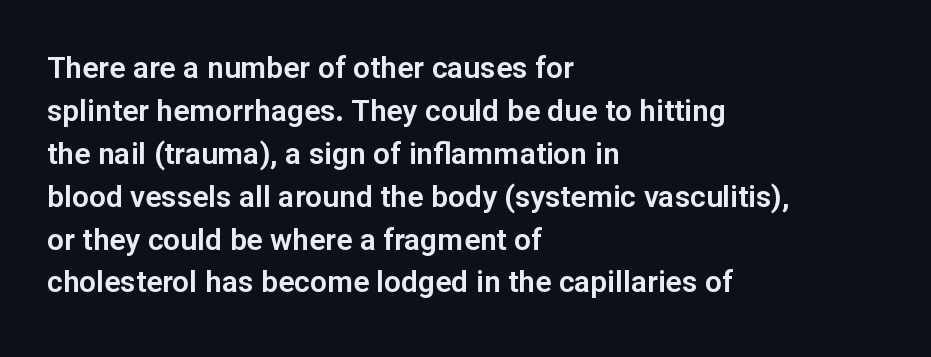
The image shows 30 px sans-serif type, upright; set left-aligned, normal line spacing (1.43x), normal letter spacing, not underlined; low stroke contrast and a medium x-height.
